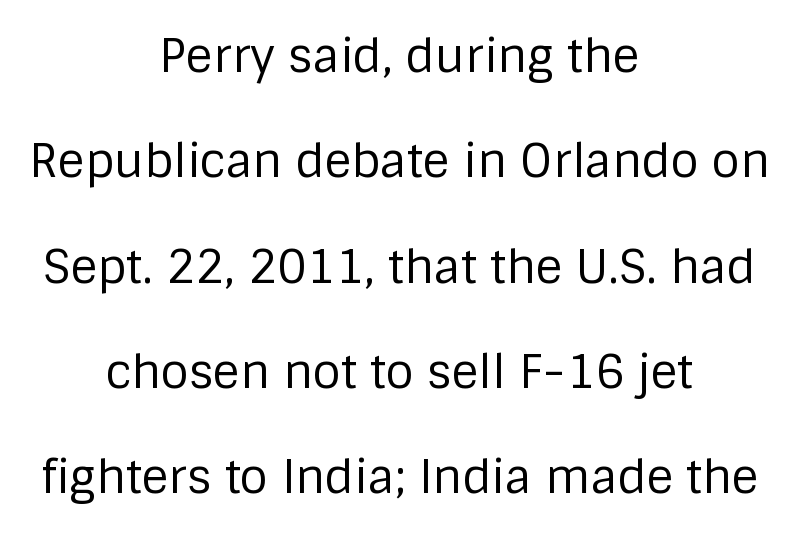
{"serif": "no", "italic": "no", "bold": "no", "weight": "regular", "width": "normal", "stroke_contrast": "low", "x_height": "large", "monospaced": "no", "underline": "no", "align": "center", "line_spacing": "loose", "line_spacing_ratio": 2.29, "letter_spacing": "normal", "letter_spacing_em": 0.0, "glyph_px": 46}
